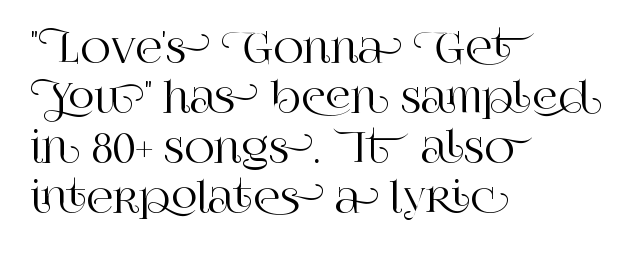
The image shows 41 px serif type, upright; set left-aligned, line spacing 1.22x, normal letter spacing, not underlined; high stroke contrast and a large x-height.
